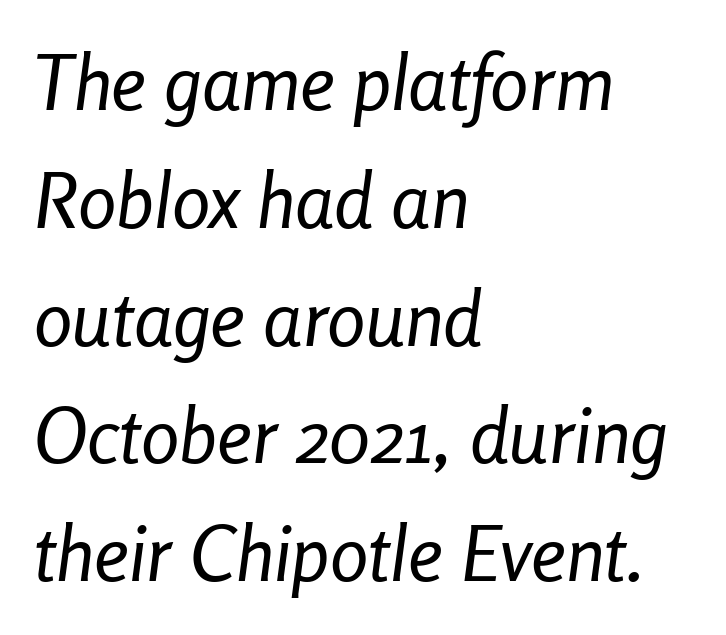
The image shows 77 px regular-weight, condensed type, italic (leaning right); set left-aligned, normal line spacing (1.53x), normal letter spacing, not underlined; low stroke contrast and a medium x-height.
